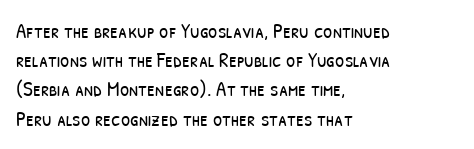
The image shows 21 px text type; set left-aligned, normal line spacing (1.39x), normal letter spacing, not underlined.
